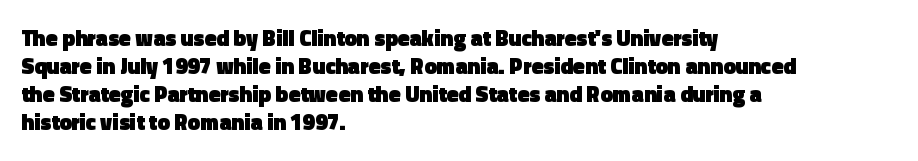
The passage is arranged the way most books set body copy — flush left. No word sits above an underline. Nobody touched the tracking dial on this one. Stroke thickness is high; the sample reads as a true bold.
